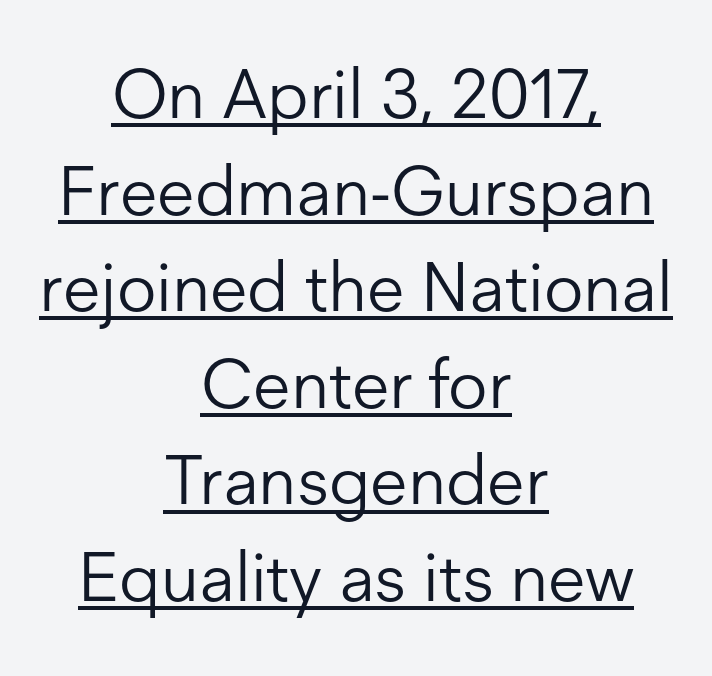
Q: Is the text bold? A: No.
Q: Is the text italic (slanted)? A: No, it is upright.
Q: Is the typeface a serif or a sans-serif typeface? A: Sans-serif.
Q: Is the text underlined? A: Yes.
Q: How is the paragraph aligned? A: Centered.
Q: Is the spacing between letters normal or unusually wide? A: Normal.
Q: Is the spacing between lines tight, normal or loose? A: Normal.
Q: Width (condensed, normal, or wide)? A: Normal.
Q: Stroke contrast? A: Low.
Q: x-height? A: Medium.
Q: Monospaced? A: No.
